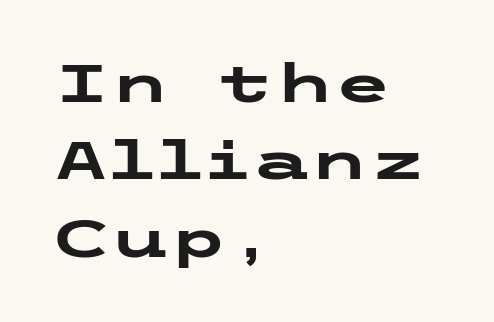
{"serif": "no", "italic": "no", "bold": "yes", "weight": "heavy", "width": "wide", "stroke_contrast": "low", "x_height": "medium", "underline": "no", "align": "left", "line_spacing": "normal", "line_spacing_ratio": 1.46, "letter_spacing": "normal", "letter_spacing_em": 0.0, "glyph_px": 53}
